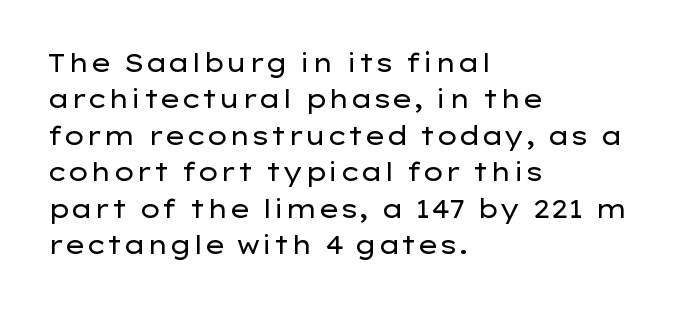
In terms of posture, this sample is upright. The passage shown has conventional tracking throughout. The zone under the glyphs is completely vacant. The lines are quadded left. These glyphs show unthickened strokes, regular width or finer. Rows of type keep a routine distance in the vertical direction.
